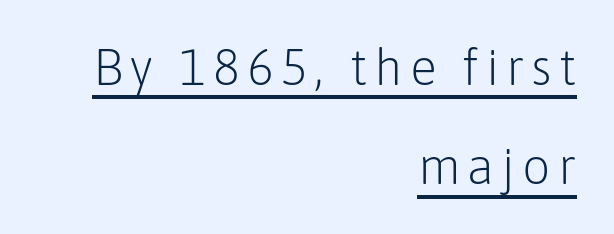
These lines are composed in type without serifs. Looks like regular typesetting: each glyph gets only the width it needs. These lines are set flush right with a ragged left edge. Rows of type keep a wide berth in the vertical direction. When letters stand straight like this, we call the style roman or upright. Letters have the restrained weight of plain body copy at most.
